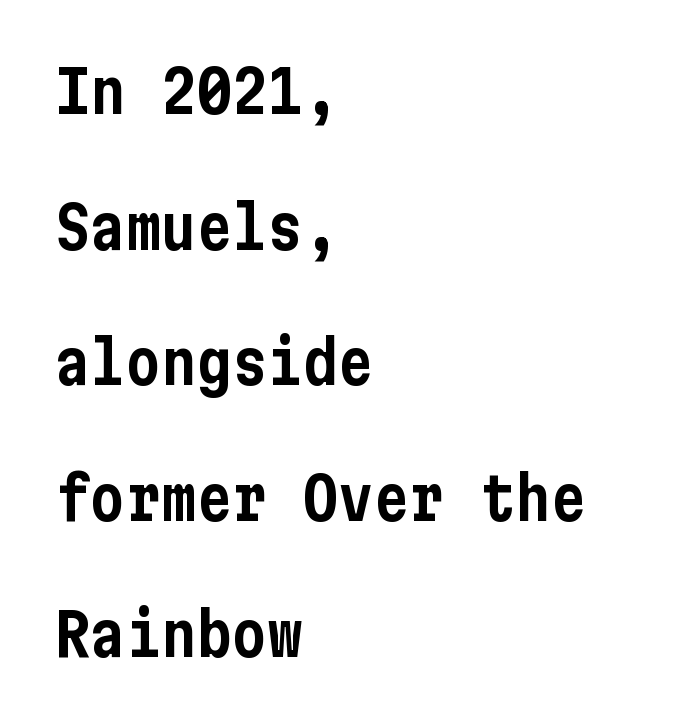
The image shows 59 px condensed sans-serif type, upright; set left-aligned, loose line spacing (2.3x), normal letter spacing, not underlined; low stroke contrast and a medium x-height.
